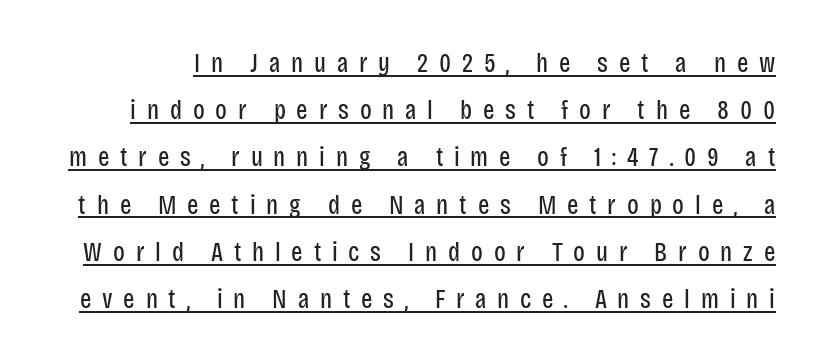
Q: Is the text bold? A: No.
Q: Is the text italic (slanted)? A: No, it is upright.
Q: Is the text underlined? A: Yes.
Q: Is the spacing between letters normal or unusually wide? A: Unusually wide.
